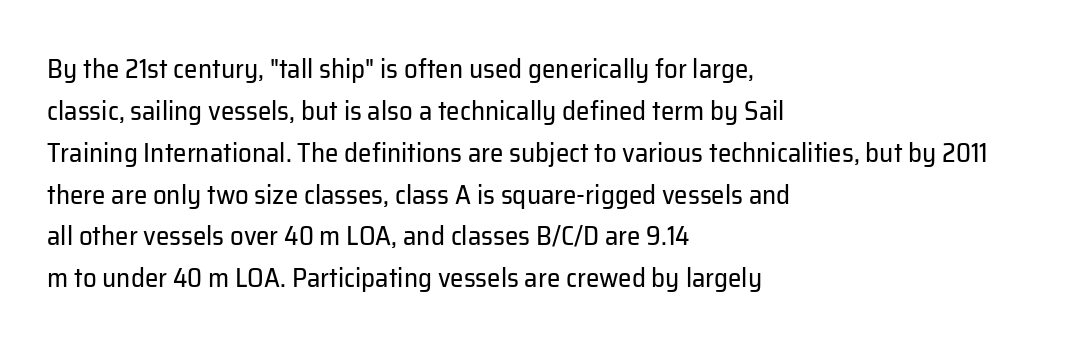
Q: Is the text bold? A: No.
Q: Is the text italic (slanted)? A: No, it is upright.
Q: Is the text underlined? A: No.
Q: How is the paragraph aligned? A: Left-aligned.
Q: Is the spacing between letters normal or unusually wide? A: Normal.
Q: Is the spacing between lines tight, normal or loose? A: Normal.
